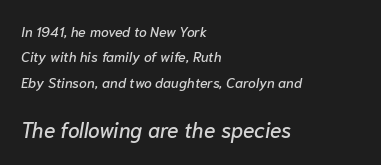
Q: Is the text italic (slanted)? A: Yes, it leans right by about 10 degrees.
Q: Is the text underlined? A: No.
Q: How is the paragraph aligned? A: Left-aligned.
Q: Is the spacing between letters normal or unusually wide? A: Normal.
Q: Which block of text is set in a larger size, the first (top) or the second (bottom)? A: The second (bottom) one.
